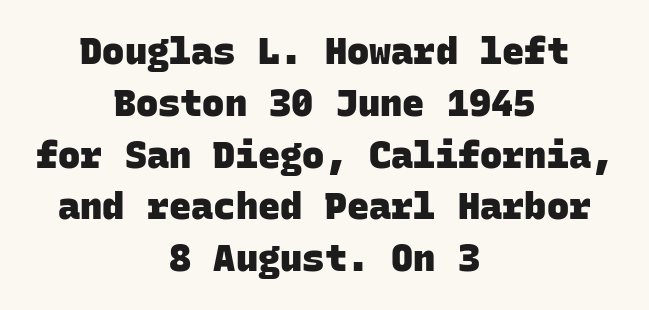
Serifs: no, the terminals of the letterforms are clean. The gap between lines stays unmarked. Each word holds together tightly as a unit, with standard inter-letter gaps. Which margin do the lines hug? Neither — every line sits in the middle. Emphasis by weight is at full strength: bold. Vertical spacing — default.
